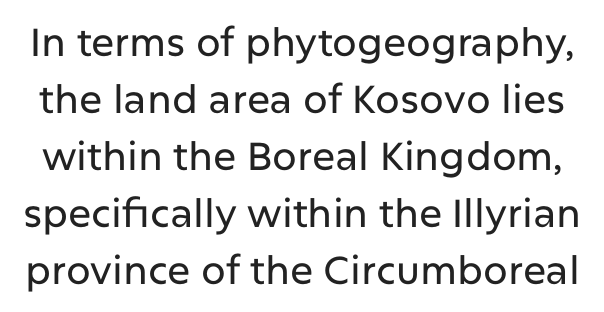
The horizontal fit of the characters is conventional and even. The baseline area is clear. Do the letters lean? They stand straight. Vertical spacing — default.
